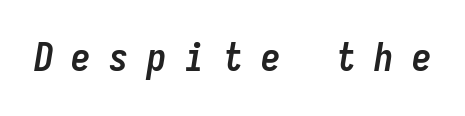
{"italic": "yes", "lean": "right", "slant_degrees": 9, "bold": "yes", "weight": "semibold", "width": "condensed", "stroke_contrast": "low", "x_height": "medium", "monospaced": "yes", "underline": "no", "letter_spacing": "wide", "letter_spacing_em": 0.47, "glyph_px": 39}
